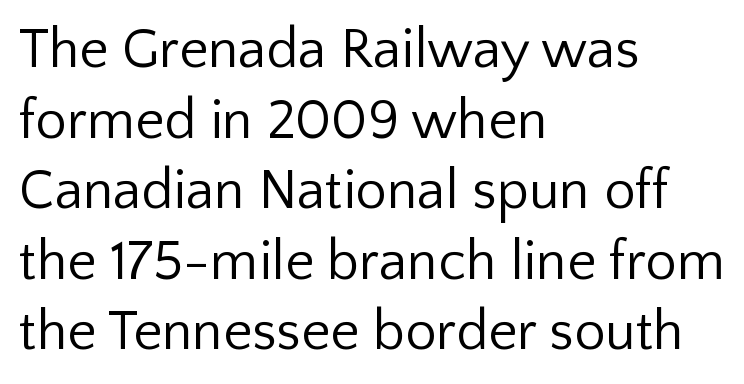
Inter-character spacing is left at the font's built-in metrics. The letters advance in unequal steps, a hallmark of proportional type. Stroke mass is kept to a normal reading level or below. Quick note: underline off. The face used here is a sans, in the tradition of grotesques and geometrics.
